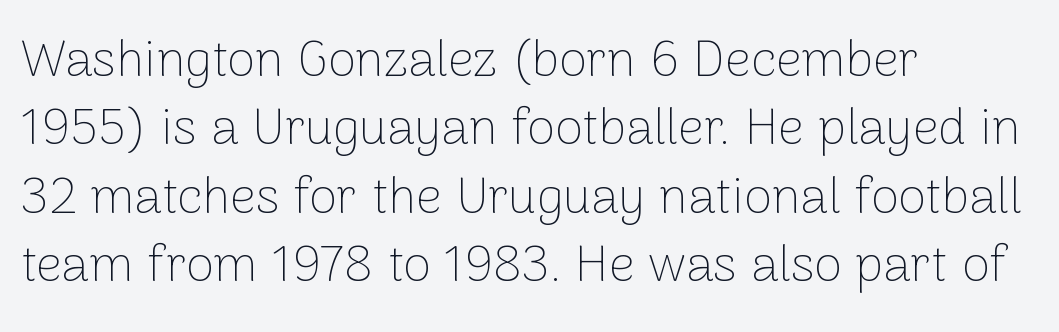
Visually the block forms a straight wall on the left and a jagged coastline on the right. The font sits on the lighter half of the weight spectrum, regular included. Evenly set lines give the paragraph a standard silhouette. This sample uses a sans-serif face. These lines keep a tight, regular rhythm from letter to letter.
